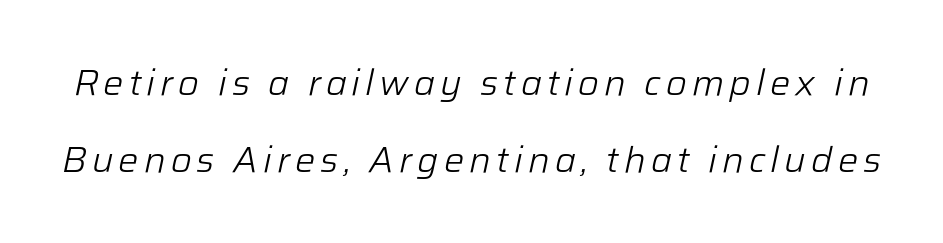
Q: Is the text bold? A: No.
Q: Is the text italic (slanted)? A: Yes, it leans right by about 12 degrees.
Q: Is the text underlined? A: No.
Q: Is the spacing between lines tight, normal or loose? A: Loose.
Q: Width (condensed, normal, or wide)? A: Normal.
Q: Stroke contrast? A: Low.
Q: x-height? A: Medium.
Q: Monospaced? A: No.
